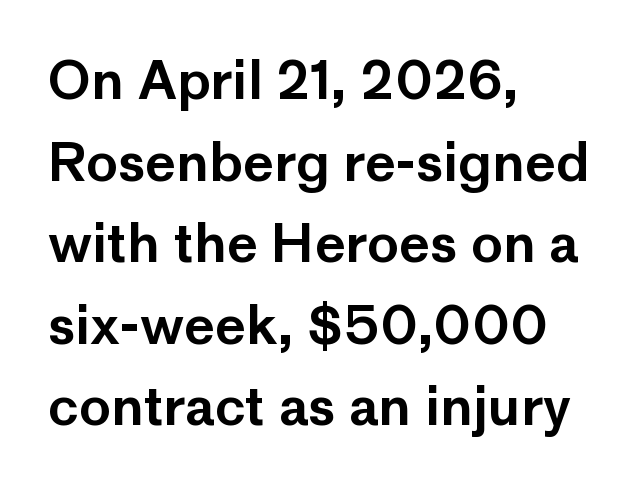
The glyphs in this specimen are sans serif. The block of text has a typical density, with ordinary space between rows. Left-aligned paragraph, ragged on the right. Bare-footed words on every line. The letters sit at their default tracking, neither squeezed nor spread.
